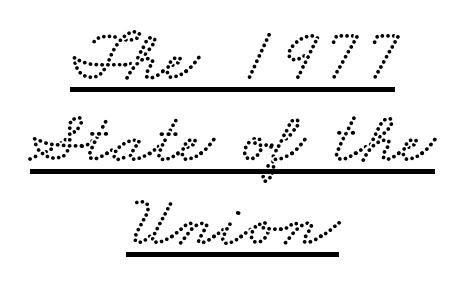
Q: Is the text underlined? A: Yes.
Q: How is the paragraph aligned? A: Centered.
Q: Is the spacing between letters normal or unusually wide? A: Normal.
Q: Is the spacing between lines tight, normal or loose? A: Tight.
Q: Width (condensed, normal, or wide)? A: Wide.
Q: Stroke contrast? A: Low.
Q: x-height? A: Small.
Q: Monospaced? A: No.
